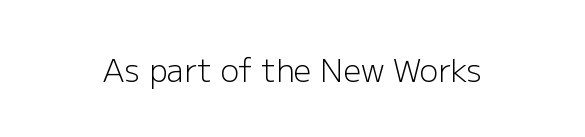
Q: Is the text bold? A: No.
Q: Is the text italic (slanted)? A: No, it is upright.
Q: Is the typeface a serif or a sans-serif typeface? A: Sans-serif.
Q: Is the text underlined? A: No.
Q: Is the spacing between letters normal or unusually wide? A: Normal.
Q: Width (condensed, normal, or wide)? A: Normal.
Q: Stroke contrast? A: Low.
Q: x-height? A: Medium.
Q: Monospaced? A: No.
